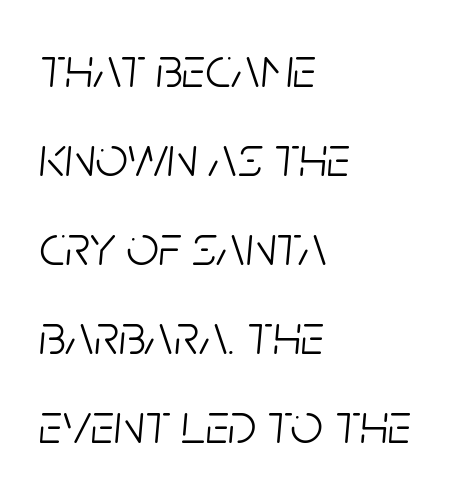
The face used here is rendered with its standard letterfit. Looks like regular typesetting: each glyph gets only the width it needs. Letters have the restrained weight of plain body copy at most. These lines are set flush left with a ragged right edge. The designer left line spacing at the default. Observe the lean: these are italic letterforms.
